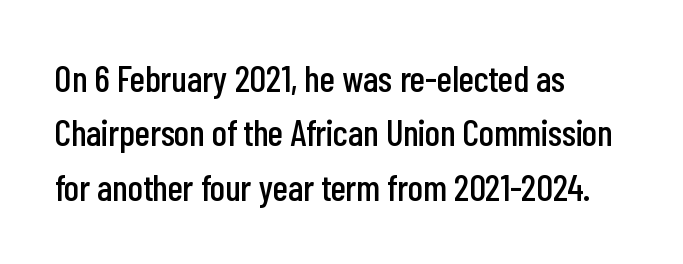
The image shows 37 px condensed sans-serif type, upright; set left-aligned, normal line spacing (1.47x), normal letter spacing, not underlined; low stroke contrast and a medium x-height.
